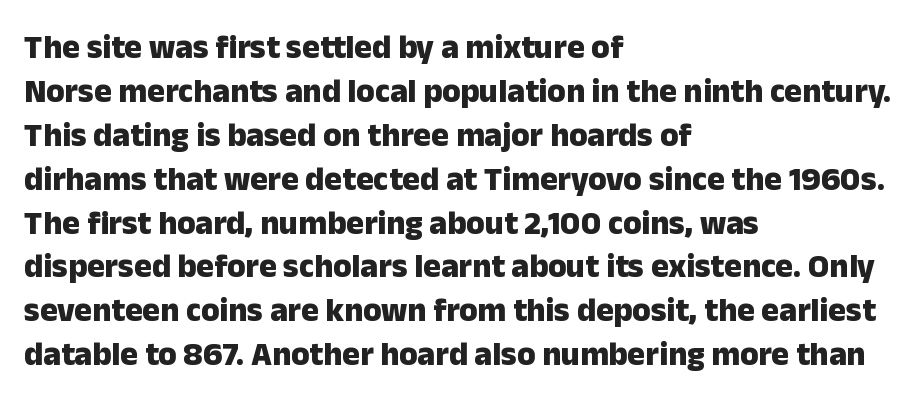
The image shows 33 px heavy sans-serif type, upright; set left-aligned, normal line spacing (1.33x), normal letter spacing, not underlined; low stroke contrast and a medium x-height.
